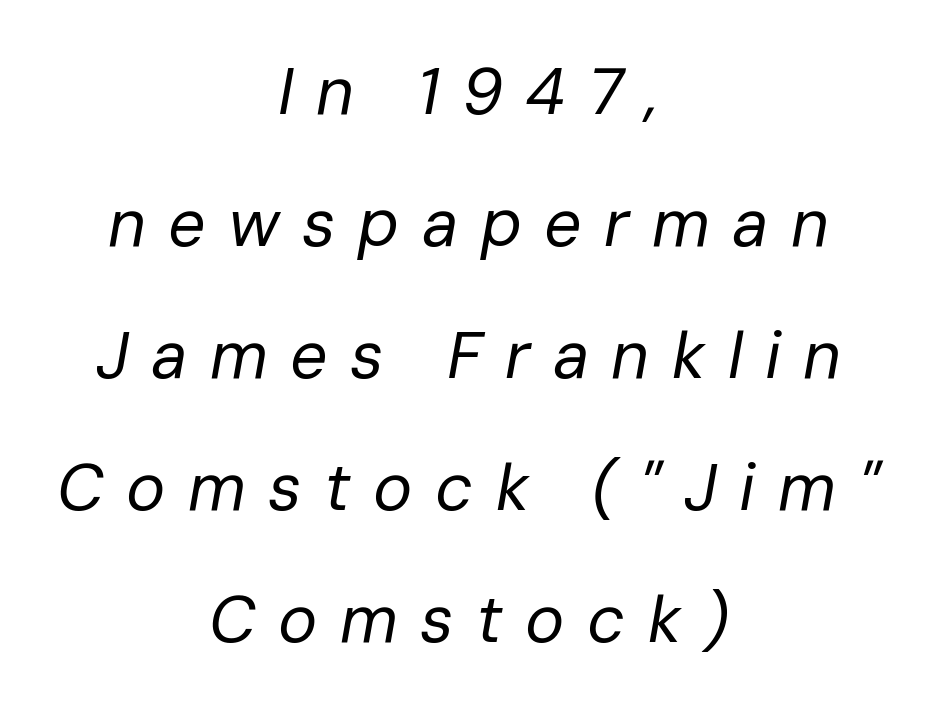
The image shows 66 px regular-weight type, italic (leaning right); set centered, loose line spacing (2.0x), unusually wide letter spacing (+0.34 em), not underlined; low stroke contrast and a medium x-height.
